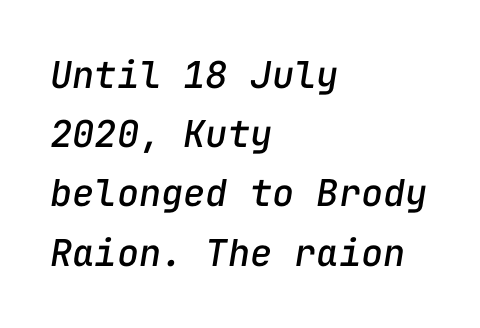
Tracking value appears to be zero — textbook default spacing. Caption: multi-line text, flush left, ragged right. Rule under the text: the space is simply empty. A typesetter would call this leading conventional body-copy spacing.
